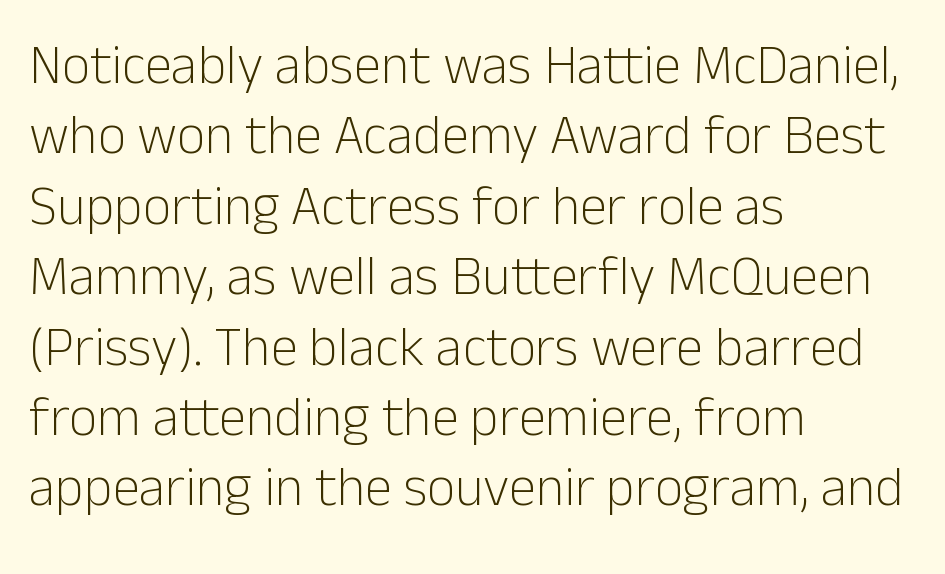
The image shows 55 px light sans-serif type, upright; set left-aligned, normal line spacing (1.28x), normal letter spacing, not underlined; low stroke contrast and a medium x-height.
